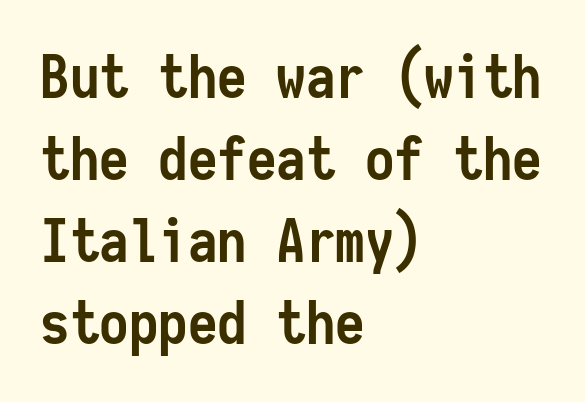
{"serif": "no", "italic": "no", "bold": "yes", "weight": "semibold", "width": "condensed", "stroke_contrast": "low", "x_height": "medium", "monospaced": "yes", "underline": "no", "align": "left", "line_spacing": "normal", "line_spacing_ratio": 1.39, "letter_spacing": "normal", "letter_spacing_em": 0.0, "glyph_px": 59}
